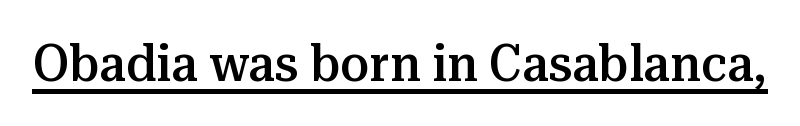
Q: Is the text bold? A: Semi-bold.
Q: Is the text italic (slanted)? A: No, it is upright.
Q: Is the typeface a serif or a sans-serif typeface? A: Serif.
Q: Is the text underlined? A: Yes.
Q: Is the spacing between letters normal or unusually wide? A: Normal.
Q: Width (condensed, normal, or wide)? A: Normal.
Q: Stroke contrast? A: Medium.
Q: x-height? A: Medium.
Q: Monospaced? A: No.
